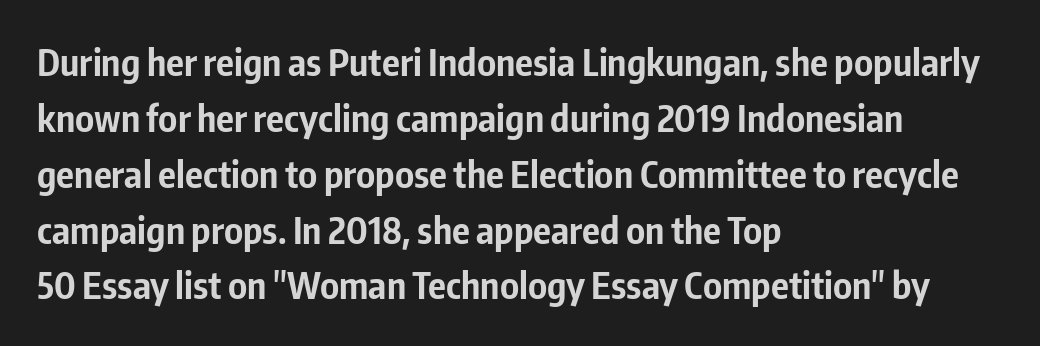
Q: Is the text bold? A: Yes.
Q: Is the text italic (slanted)? A: No, it is upright.
Q: Is the typeface a serif or a sans-serif typeface? A: Sans-serif.
Q: Is the text underlined? A: No.
Q: How is the paragraph aligned? A: Left-aligned.
Q: Is the spacing between letters normal or unusually wide? A: Normal.
Q: Is the spacing between lines tight, normal or loose? A: Normal.
Q: Width (condensed, normal, or wide)? A: Condensed.
Q: Stroke contrast? A: Low.
Q: x-height? A: Medium.
Q: Monospaced? A: No.
